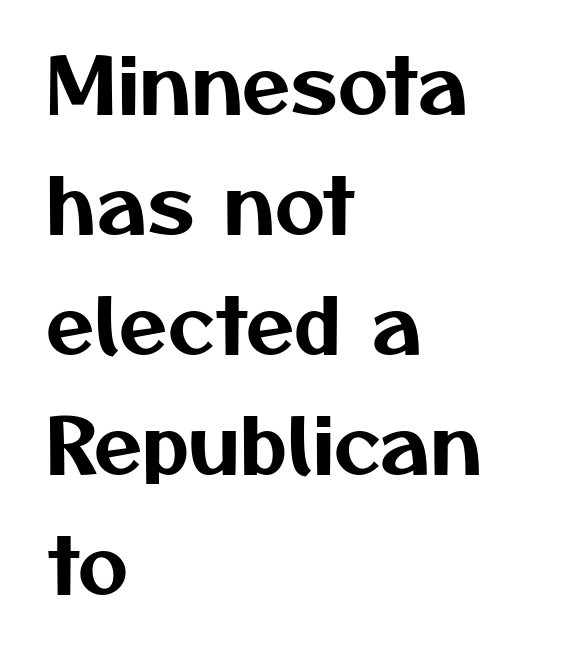
{"serif": "no", "width": "normal", "stroke_contrast": "medium", "x_height": "medium", "monospaced": "no", "underline": "no", "align": "left", "line_spacing": "normal", "line_spacing_ratio": 1.54, "letter_spacing": "normal", "letter_spacing_em": 0.0, "glyph_px": 78}
